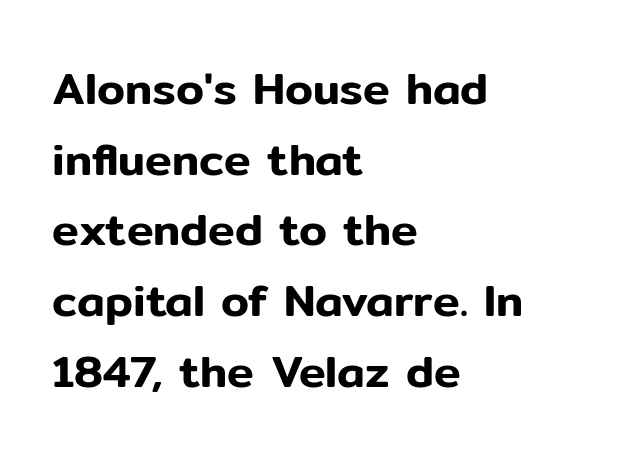
The image shows 45 px sans-serif type, upright; set left-aligned, normal line spacing (1.57x), normal letter spacing, not underlined; low stroke contrast and a medium x-height.
